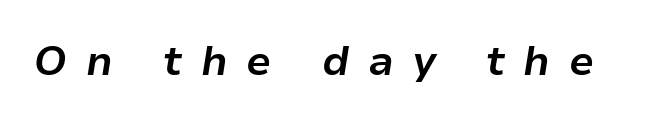
The image shows 41 px bold type, italic (leaning right); set unusually wide letter spacing (+0.46 em), not underlined; low stroke contrast and a medium x-height.
